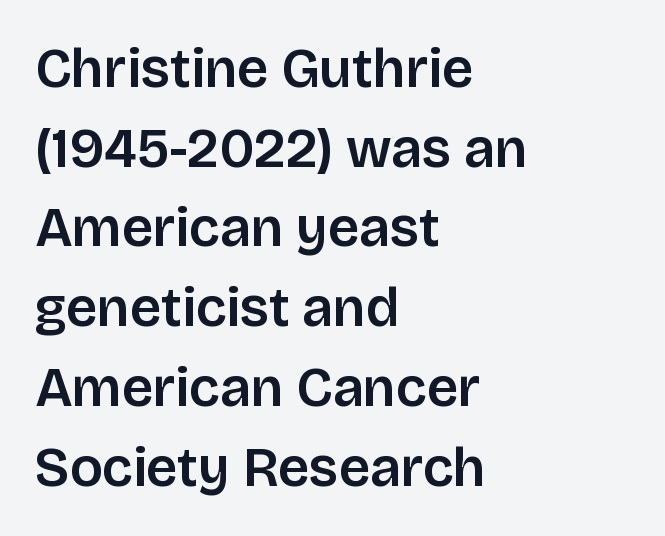
The image shows 55 px sans-serif type, upright; set left-aligned, normal line spacing (1.45x), normal letter spacing, not underlined; low stroke contrast and a large x-height.
